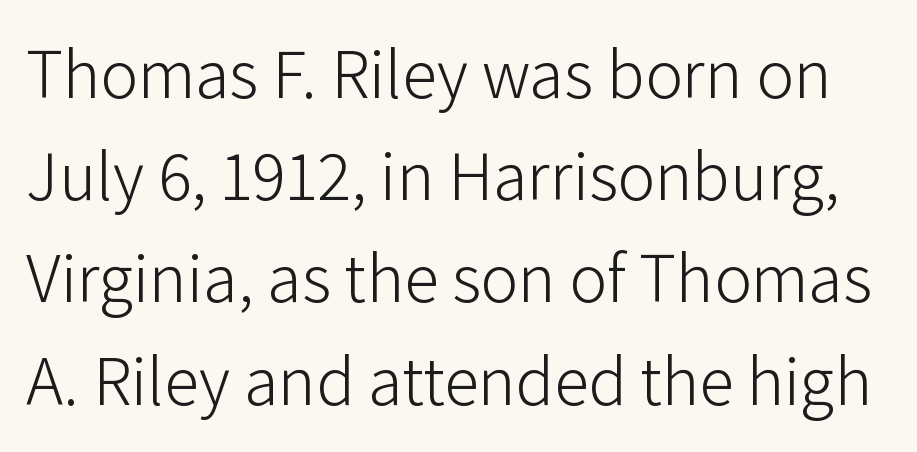
Q: Is the text bold? A: No.
Q: Is the text italic (slanted)? A: No, it is upright.
Q: Is the typeface a serif or a sans-serif typeface? A: Sans-serif.
Q: Is the text underlined? A: No.
Q: Is the spacing between letters normal or unusually wide? A: Normal.
Q: Is the spacing between lines tight, normal or loose? A: Normal.
Q: Width (condensed, normal, or wide)? A: Normal.
Q: Stroke contrast? A: Low.
Q: x-height? A: Medium.
Q: Monospaced? A: No.
